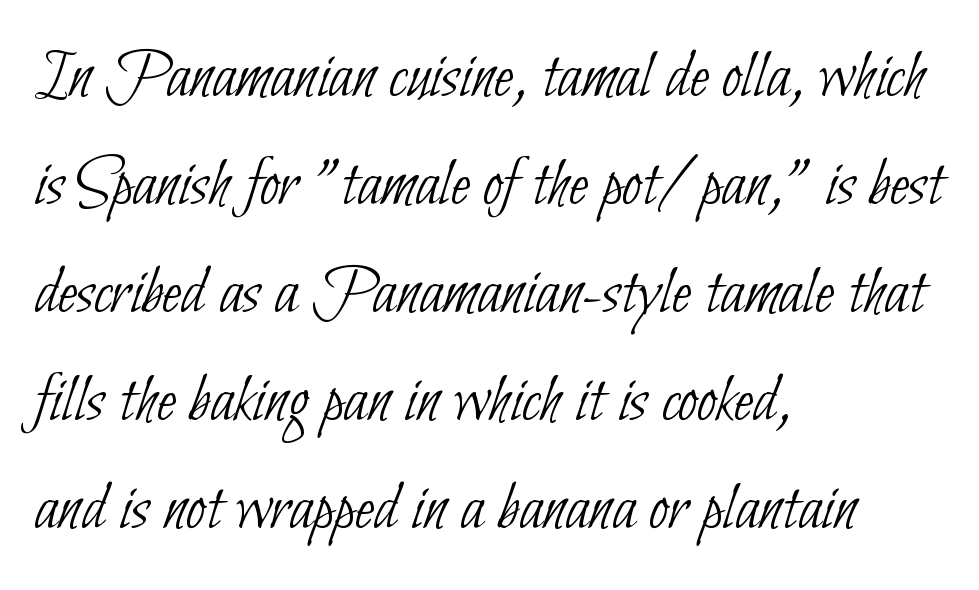
{"serif": "no", "bold": "no", "weight": "thin", "width": "condensed", "stroke_contrast": "low", "x_height": "small", "monospaced": "no", "underline": "no", "align": "left", "line_spacing": "normal", "line_spacing_ratio": 1.52, "letter_spacing": "normal", "letter_spacing_em": 0.0, "glyph_px": 71}
